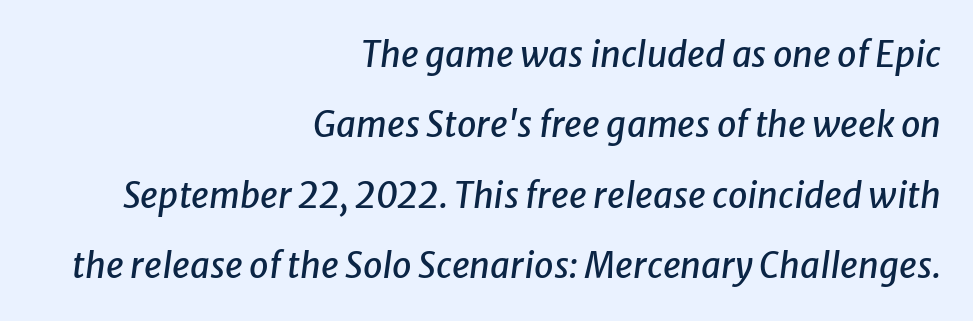
{"italic": "yes", "lean": "right", "slant_degrees": 8, "width": "normal", "stroke_contrast": "low", "x_height": "medium", "monospaced": "no", "underline": "no", "align": "right", "line_spacing": "loose", "line_spacing_ratio": 2.01, "letter_spacing": "normal", "letter_spacing_em": 0.0, "glyph_px": 35}
